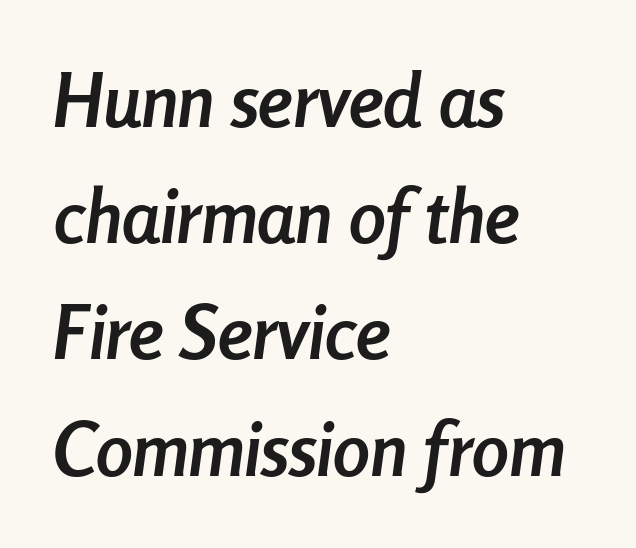
The image shows 74 px semibold, condensed type, italic (leaning right); set left-aligned, normal line spacing (1.57x), normal letter spacing, not underlined; low stroke contrast and a medium x-height.
